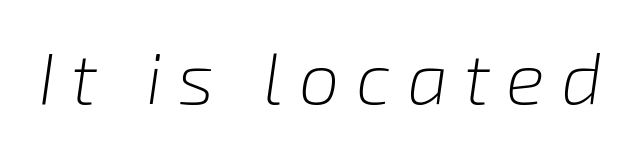
{"italic": "yes", "lean": "right", "slant_degrees": 8, "bold": "no", "weight": "light", "width": "normal", "stroke_contrast": "low", "x_height": "medium", "monospaced": "no", "underline": "no", "letter_spacing": "wide", "letter_spacing_em": 0.22, "glyph_px": 73}
